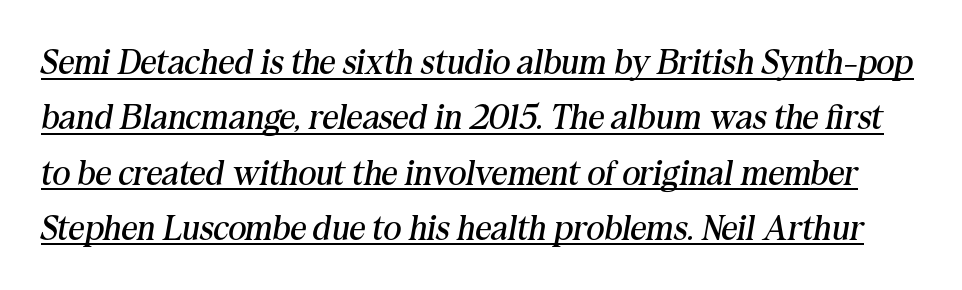
Designer's note — italics engaged. The letterforms sit at book weight or below. Old-style or modern, the face here clearly has serifs. Note the varied advance widths — an 'i' is clearly narrower than an 'm'. You can see a thin bar hugging the bottom of the glyphs. Students, observe: this is what conventionally led text looks like.
